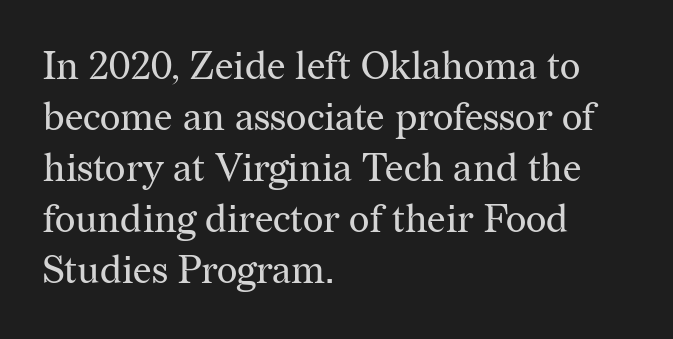
The image shows 39 px regular-weight serif type, upright; set left-aligned, normal line spacing (1.31x), normal letter spacing, not underlined; medium stroke contrast and a medium x-height.
